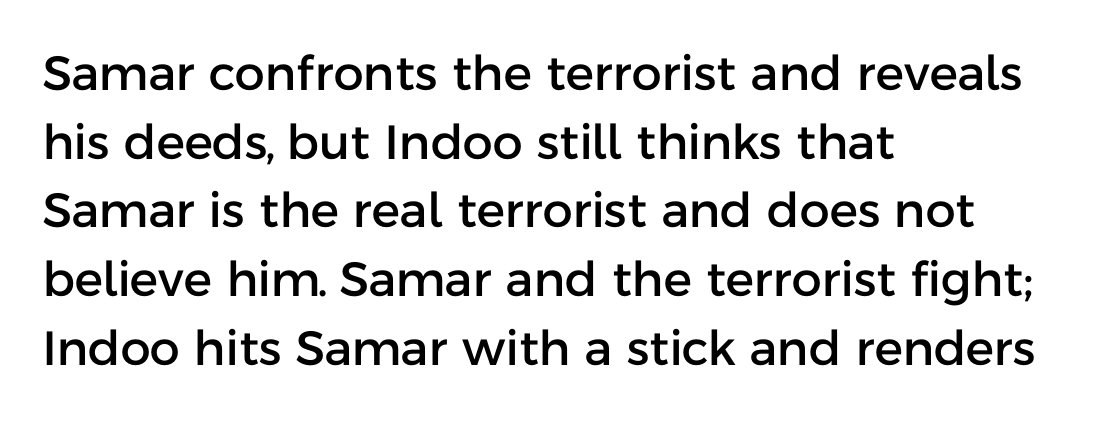
Q: Is the text italic (slanted)? A: No, it is upright.
Q: Is the typeface a serif or a sans-serif typeface? A: Sans-serif.
Q: Is the text underlined? A: No.
Q: How is the paragraph aligned? A: Left-aligned.
Q: Is the spacing between letters normal or unusually wide? A: Normal.
Q: Is the spacing between lines tight, normal or loose? A: Normal.
Q: Width (condensed, normal, or wide)? A: Normal.
Q: Stroke contrast? A: Low.
Q: x-height? A: Medium.
Q: Monospaced? A: No.
